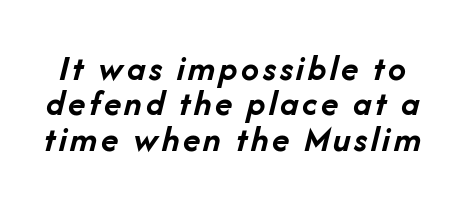
Students, this is bold: see how much ink each stroke carries. A bare baseline throughout the passage. Spacing verdict: proportional, widths tailored to each character. Looking at the ascenders, they clearly lean. Students, observe: this is what under-led, compact text looks like.
